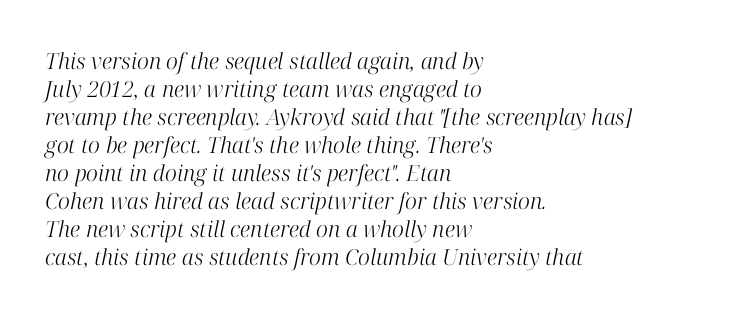
The image shows 22 px text type, italic (leaning right); set left-aligned, normal line spacing (1.27x), normal letter spacing, not underlined.
